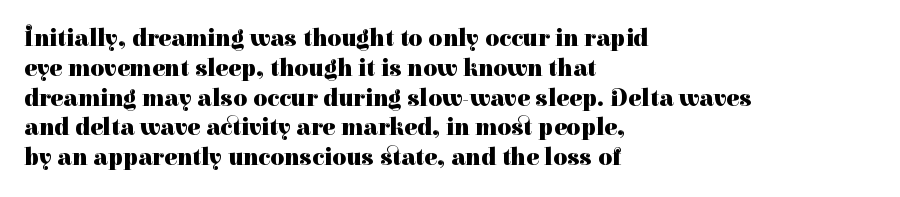
Every character sits straight up, as roman type does. This rendering uses left alignment, leaving the right contour irregular. Letters rest on an invisible, unmarked baseline. The passage shown has conventional tracking throughout. Pretty heavy lettering here — definitely bold.
